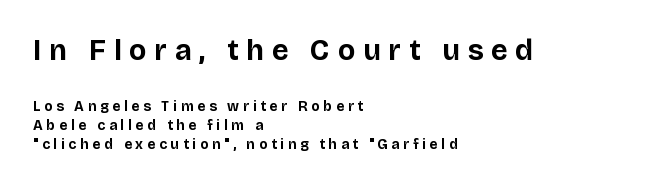
Q: Is the text bold? A: Yes.
Q: Is the text italic (slanted)? A: No, it is upright.
Q: Is the typeface a serif or a sans-serif typeface? A: Sans-serif.
Q: Is the text underlined? A: No.
Q: How is the paragraph aligned? A: Left-aligned.
Q: Is the spacing between letters normal or unusually wide? A: Unusually wide.
Q: Is the spacing between lines tight, normal or loose? A: Normal.
Q: Which block of text is set in a larger size, the first (top) or the second (bottom)? A: The first (top) one.
Q: Width (condensed, normal, or wide)? A: Normal.
Q: Stroke contrast? A: Low.
Q: x-height? A: Large.
Q: Monospaced? A: No.
